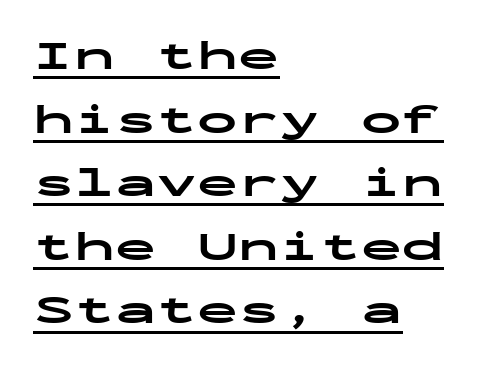
{"serif": "no", "italic": "no", "bold": "yes", "weight": "bold", "width": "wide", "stroke_contrast": "low", "x_height": "medium", "monospaced": "yes", "underline": "yes", "align": "left", "line_spacing": "normal", "line_spacing_ratio": 1.55, "letter_spacing": "normal", "letter_spacing_em": 0.0, "glyph_px": 41}
